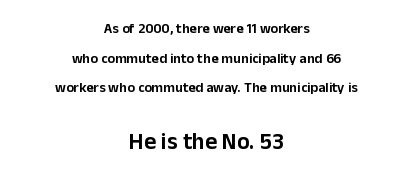
{"italic": "no", "underline": "no", "align": "center", "line_spacing": "loose", "line_spacing_ratio": 2.11, "letter_spacing": "normal", "letter_spacing_em": 0.0, "larger_block": "second", "size_ratio": 1.64, "glyph_px": 23}
